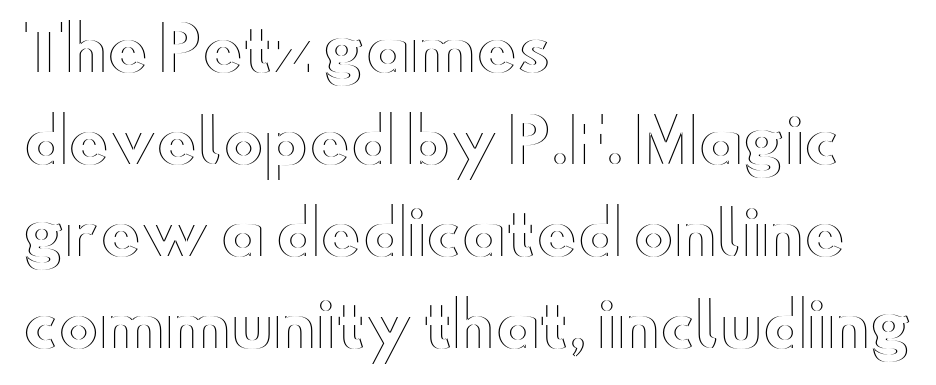
The image shows 61 px wide type, upright; set left-aligned, normal line spacing (1.51x), normal letter spacing, not underlined; a small x-height.
